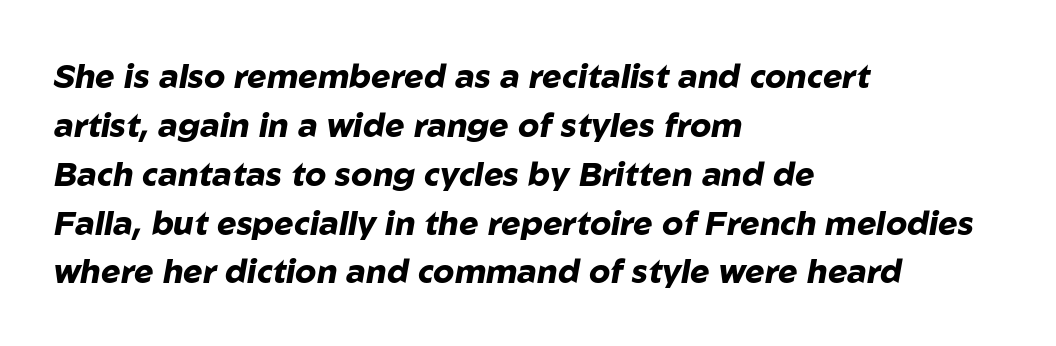
{"italic": "yes", "lean": "right", "slant_degrees": 10, "bold": "yes", "weight": "heavy", "width": "normal", "stroke_contrast": "low", "x_height": "medium", "monospaced": "no", "underline": "no", "align": "left", "line_spacing": "normal", "line_spacing_ratio": 1.48, "letter_spacing": "normal", "letter_spacing_em": 0.0, "glyph_px": 33}
